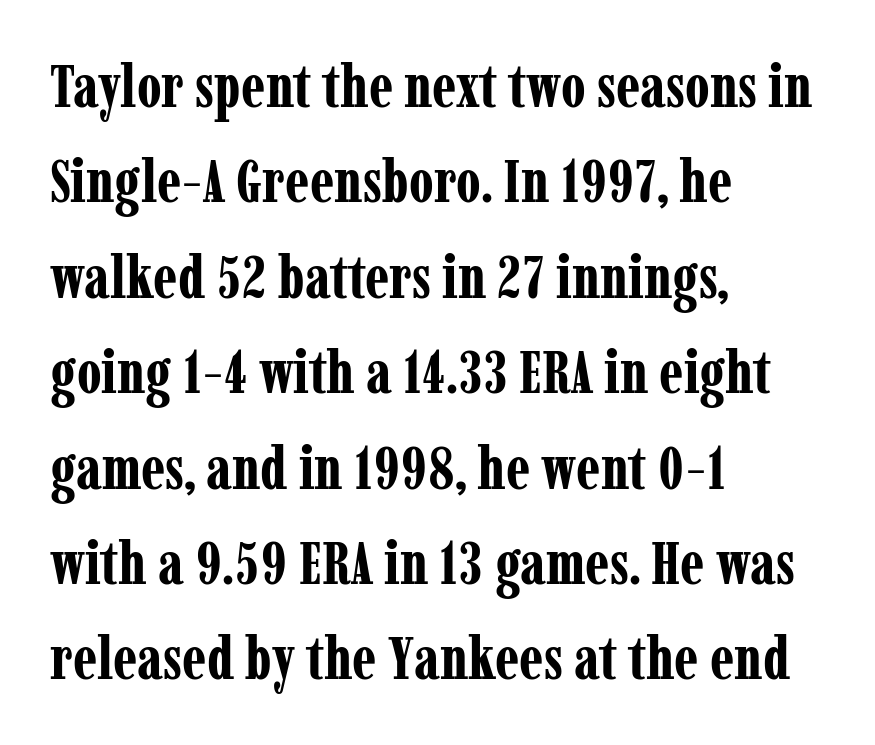
{"serif": "yes", "italic": "no", "bold": "yes", "weight": "bold", "width": "condensed", "stroke_contrast": "low", "x_height": "medium", "monospaced": "no", "underline": "no", "align": "left", "line_spacing": "normal", "line_spacing_ratio": 1.59, "letter_spacing": "normal", "letter_spacing_em": 0.0, "glyph_px": 60}
